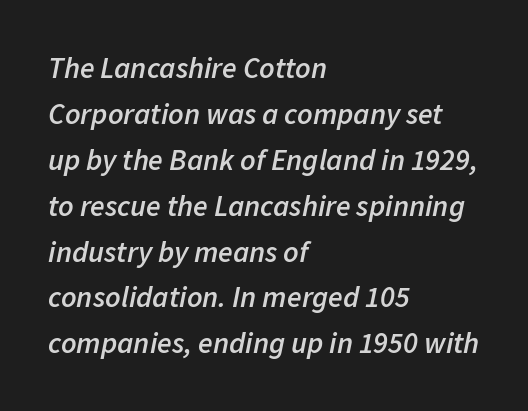
Q: Is the text bold? A: Semi-bold.
Q: Is the text italic (slanted)? A: Yes, it leans right by about 11 degrees.
Q: Is the text underlined? A: No.
Q: How is the paragraph aligned? A: Left-aligned.
Q: Is the spacing between letters normal or unusually wide? A: Normal.
Q: Is the spacing between lines tight, normal or loose? A: Normal.
Q: Width (condensed, normal, or wide)? A: Normal.
Q: Stroke contrast? A: Low.
Q: x-height? A: Medium.
Q: Monospaced? A: No.
